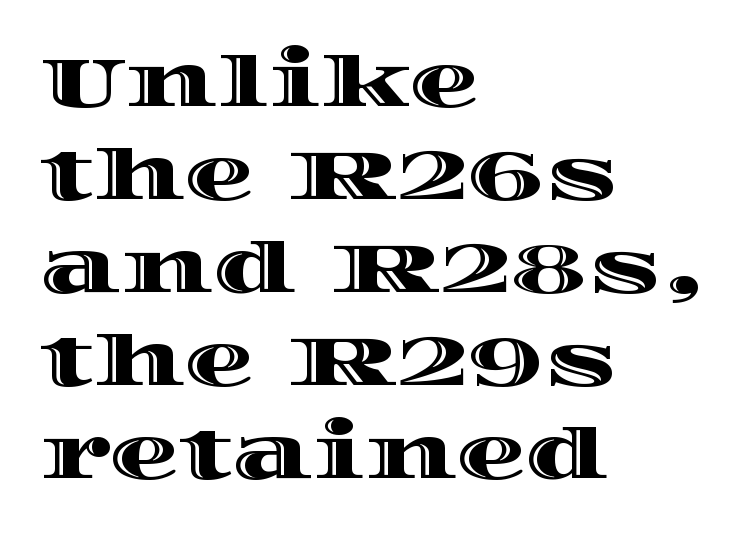
{"italic": "no", "width": "wide", "x_height": "large", "monospaced": "no", "underline": "no", "align": "left", "line_spacing": "normal", "line_spacing_ratio": 1.33, "letter_spacing": "normal", "letter_spacing_em": 0.0, "glyph_px": 70}
